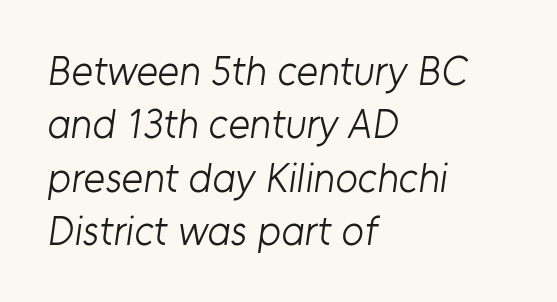
{"serif": "no", "bold": "no", "weight": "light", "width": "normal", "stroke_contrast": "low", "x_height": "medium", "monospaced": "no", "underline": "no", "align": "left", "line_spacing": "normal", "line_spacing_ratio": 1.3, "letter_spacing": "normal", "letter_spacing_em": 0.0, "glyph_px": 41}
